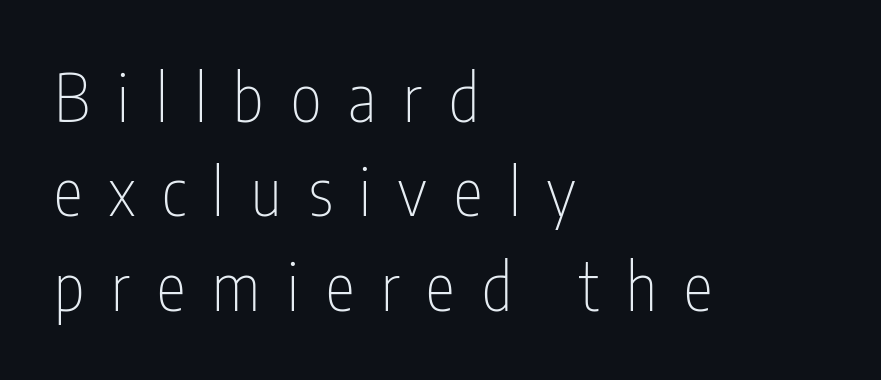
The letters are spread apart with noticeably loose tracking. How would I describe the line gaps? Plain and ordinary. Note the varied advance widths — an 'i' is clearly narrower than an 'm'. Serifs: no, the terminals of the letterforms are clean.
